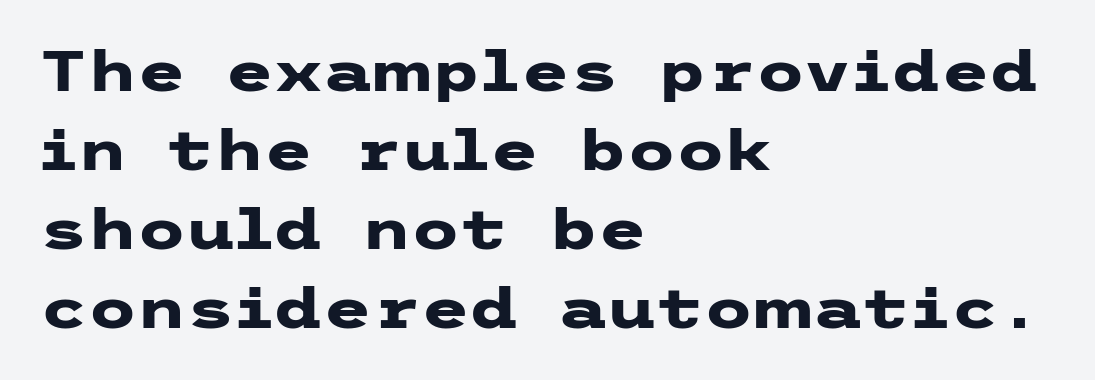
{"serif": "no", "italic": "no", "bold": "yes", "weight": "heavy", "width": "wide", "stroke_contrast": "low", "x_height": "medium", "underline": "no", "align": "left", "line_spacing": "normal", "line_spacing_ratio": 1.41, "letter_spacing": "normal", "letter_spacing_em": 0.0, "glyph_px": 56}
